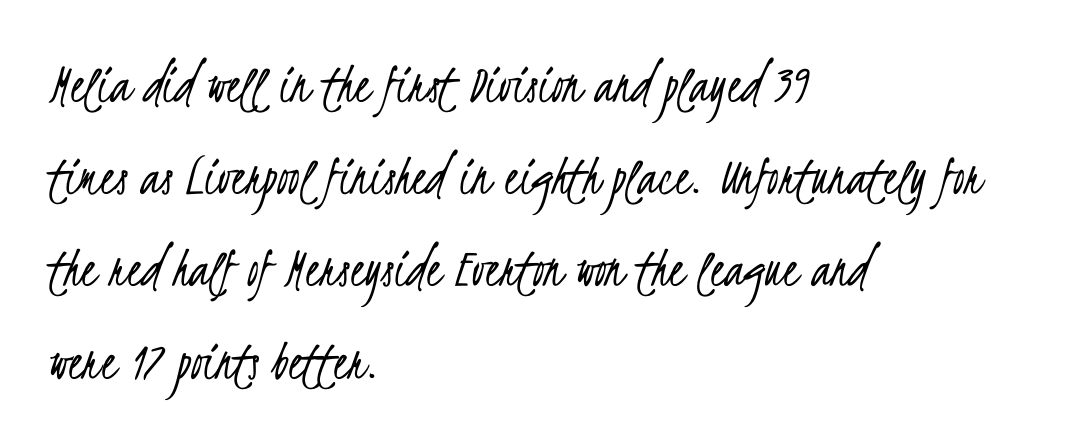
The image shows 58 px light, condensed sans-serif type; set left-aligned, normal line spacing (1.59x), normal letter spacing, not underlined; low stroke contrast and a small x-height.
